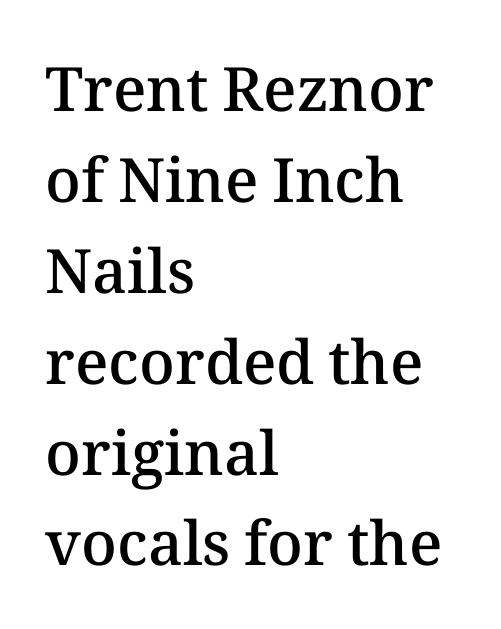
{"italic": "no", "bold": "semi", "weight": "semibold", "width": "normal", "stroke_contrast": "medium", "x_height": "medium", "monospaced": "no", "underline": "no", "align": "left", "line_spacing": "normal", "line_spacing_ratio": 1.49, "letter_spacing": "normal", "letter_spacing_em": 0.0, "glyph_px": 61}
